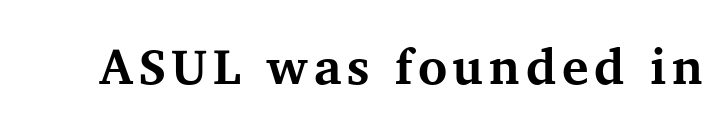
The image shows 50 px bold serif type, upright; set not underlined; medium stroke contrast and a medium x-height.
